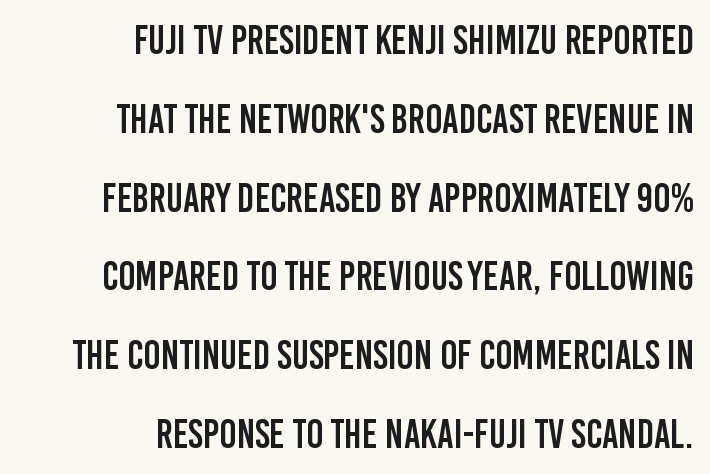
The image shows 40 px condensed sans-serif type, upright; set right-aligned, loose line spacing (1.97x), normal letter spacing, not underlined; low stroke contrast and a large x-height.
